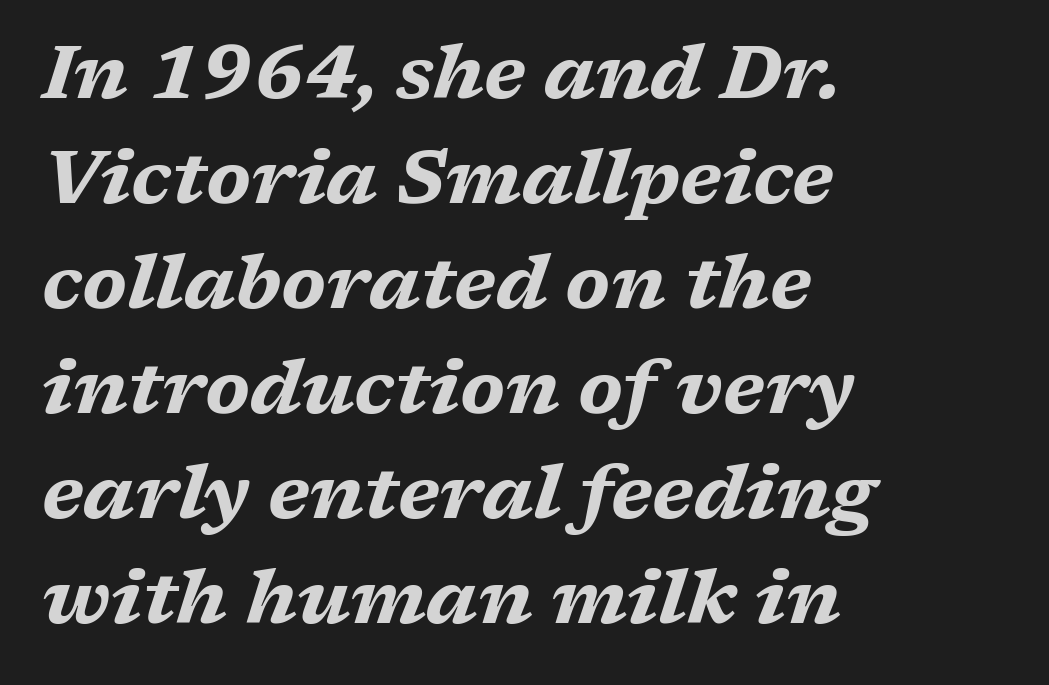
The image shows 75 px bold, wide type, italic (leaning right); set left-aligned, normal line spacing (1.4x), normal letter spacing, not underlined; medium stroke contrast and a medium x-height.
